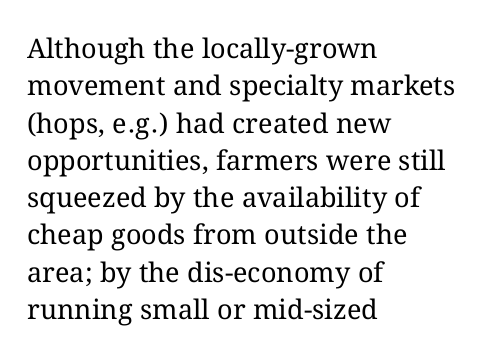
Interline gaps are of average width in this sample. Inter-character spacing is left at the font's built-in metrics. If you drew a line through each stem, it would be perfectly vertical. Words float on clear page, feet unadorned. Each line starts at the same left margin while the right side varies.
